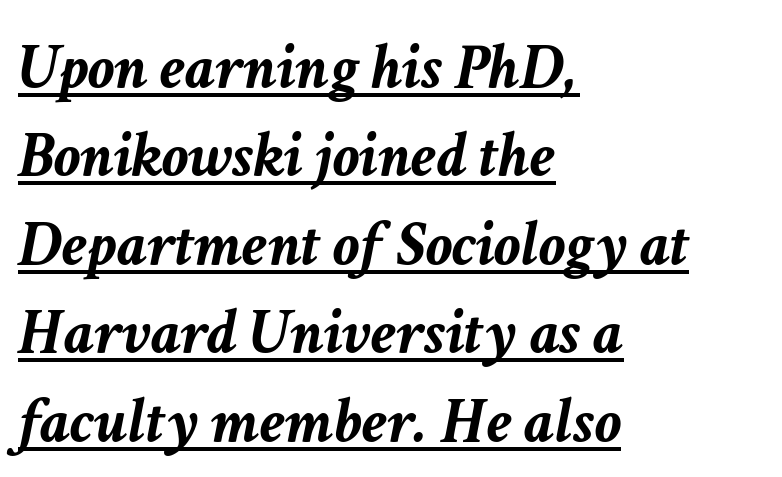
{"italic": "yes", "lean": "right", "slant_degrees": 11, "bold": "yes", "weight": "semibold", "width": "normal", "stroke_contrast": "low", "x_height": "medium", "monospaced": "no", "underline": "yes", "align": "left", "line_spacing": "normal", "line_spacing_ratio": 1.34, "letter_spacing": "normal", "letter_spacing_em": 0.0, "glyph_px": 66}
